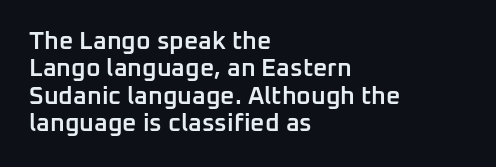
Q: Is the text bold? A: Semi-bold.
Q: Is the text italic (slanted)? A: No, it is upright.
Q: Is the text underlined? A: No.
Q: How is the paragraph aligned? A: Left-aligned.
Q: Is the spacing between letters normal or unusually wide? A: Normal.
Q: Is the spacing between lines tight, normal or loose? A: Tight.
